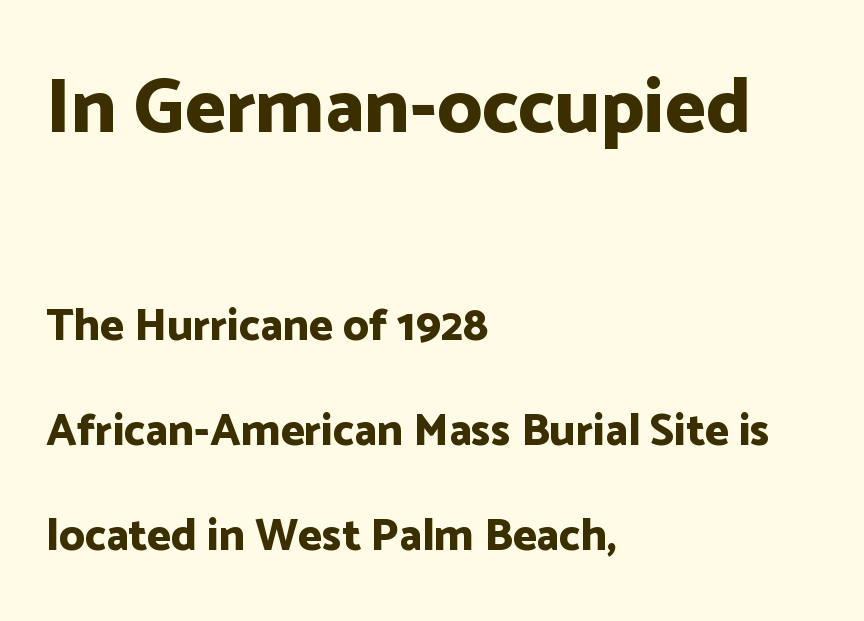
Q: Is the text bold? A: Yes.
Q: Is the text italic (slanted)? A: No, it is upright.
Q: Is the typeface a serif or a sans-serif typeface? A: Sans-serif.
Q: Is the text underlined? A: No.
Q: How is the paragraph aligned? A: Left-aligned.
Q: Is the spacing between letters normal or unusually wide? A: Normal.
Q: Is the spacing between lines tight, normal or loose? A: Loose.
Q: Which block of text is set in a larger size, the first (top) or the second (bottom)? A: The first (top) one.
Q: Width (condensed, normal, or wide)? A: Normal.
Q: Stroke contrast? A: Low.
Q: x-height? A: Medium.
Q: Monospaced? A: No.
